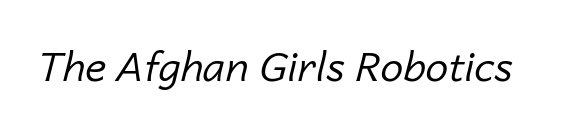
Q: Is the text bold? A: No.
Q: Is the text italic (slanted)? A: Yes, it leans right by about 14 degrees.
Q: Is the text underlined? A: No.
Q: Is the spacing between letters normal or unusually wide? A: Normal.
Q: Width (condensed, normal, or wide)? A: Normal.
Q: Stroke contrast? A: Low.
Q: x-height? A: Medium.
Q: Monospaced? A: No.
